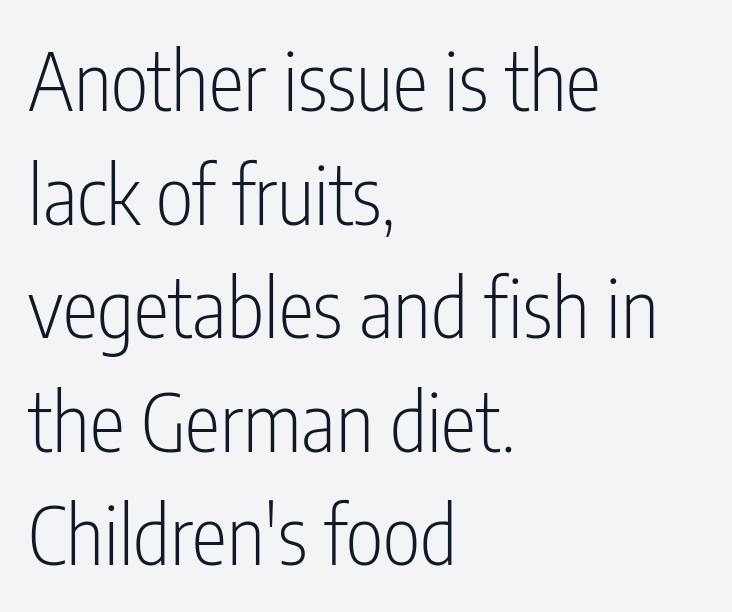
Q: Is the text bold? A: No.
Q: Is the text italic (slanted)? A: No, it is upright.
Q: Is the typeface a serif or a sans-serif typeface? A: Sans-serif.
Q: Is the text underlined? A: No.
Q: How is the paragraph aligned? A: Left-aligned.
Q: Is the spacing between letters normal or unusually wide? A: Normal.
Q: Is the spacing between lines tight, normal or loose? A: Normal.
Q: Width (condensed, normal, or wide)? A: Condensed.
Q: Stroke contrast? A: Low.
Q: x-height? A: Medium.
Q: Monospaced? A: No.
